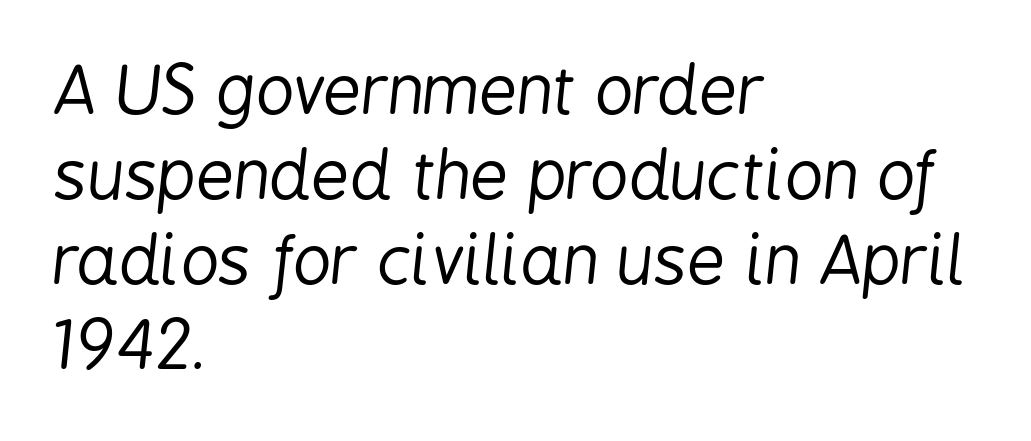
The image shows 67 px regular-weight, condensed type, italic (leaning right); set left-aligned, normal line spacing (1.27x), normal letter spacing, not underlined; low stroke contrast and a medium x-height.
